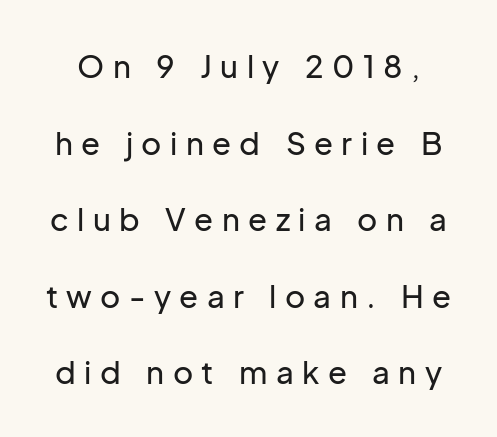
Check the space under the baseline: it is left empty. What stands out about the letter spacing? Its width — letters are far apart. Each letter's strokes conclude bluntly, with no projecting serifs. Note the varied advance widths — an 'i' is clearly narrower than an 'm'. Posture: vertical.
